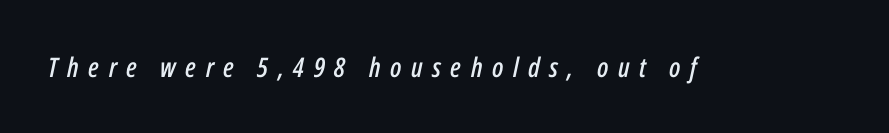
Tall strokes in this sample are angled rather than plumb. Here the glyphs are tracked loosely, breaking word shapes into spaced letters. Letters rest on an invisible, unmarked baseline.
